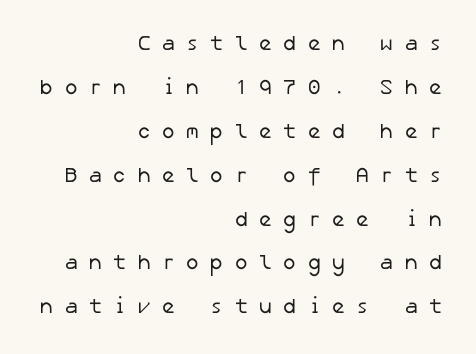
The image shows 21 px text type; set right-aligned, loose line spacing (2.09x), unusually wide letter spacing (+0.49 em), not underlined.
